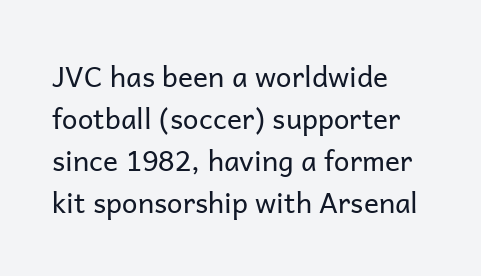
{"serif": "no", "italic": "no", "bold": "no", "weight": "regular", "width": "normal", "stroke_contrast": "low", "x_height": "medium", "monospaced": "no", "underline": "no", "align": "left", "line_spacing": "normal", "line_spacing_ratio": 1.5, "letter_spacing": "normal", "letter_spacing_em": 0.0, "glyph_px": 28}
